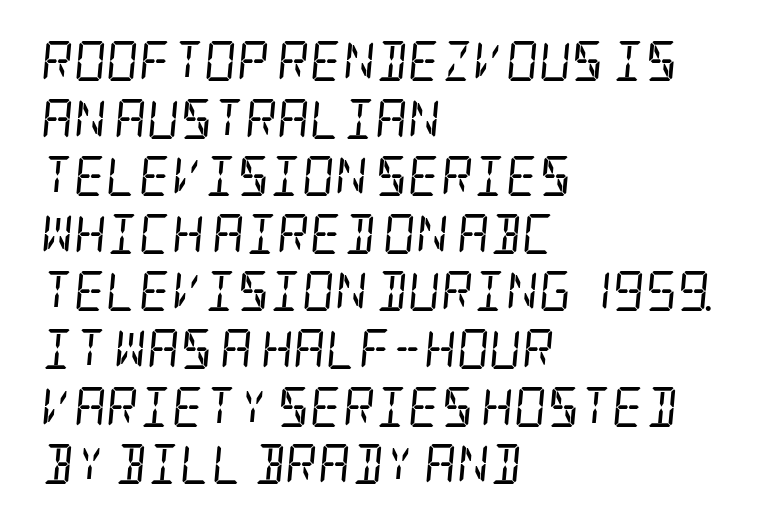
You could call the tracking neutral — neither tight nor loose. This sample keeps an unexceptional amount of space between lines. A bare baseline throughout the passage. Letters have the restrained weight of plain body copy at most. The rag falls on the right side of this text block.
